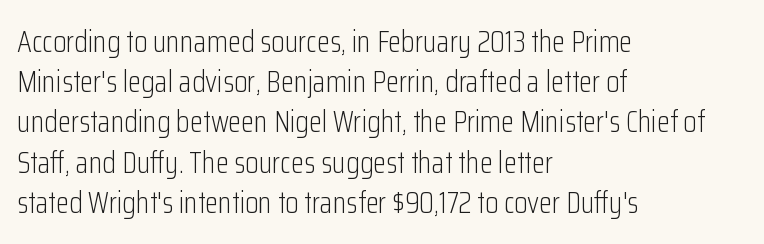
Q: Is the text bold? A: No.
Q: Is the text italic (slanted)? A: No, it is upright.
Q: Is the typeface a serif or a sans-serif typeface? A: Sans-serif.
Q: Is the text underlined? A: No.
Q: How is the paragraph aligned? A: Left-aligned.
Q: Is the spacing between letters normal or unusually wide? A: Normal.
Q: Is the spacing between lines tight, normal or loose? A: Normal.
Q: Width (condensed, normal, or wide)? A: Condensed.
Q: Stroke contrast? A: Low.
Q: x-height? A: Medium.
Q: Monospaced? A: No.
